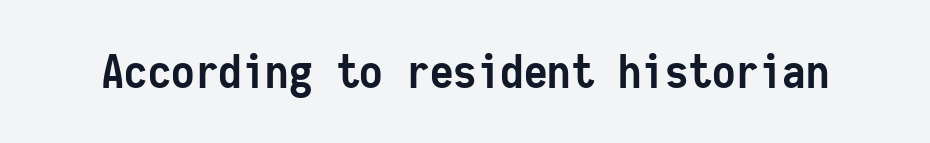
Posture: vertical. Each letter, wide or thin by design, is forced into the same width here. The glyphs are unaccompanied by any horizontal stroke below them. The characters display no serif detailing; their extremities are plain.
